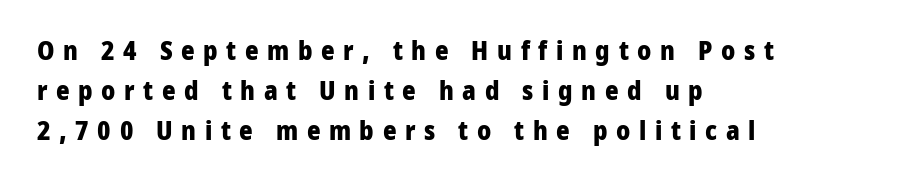
Q: Is the text bold? A: Yes.
Q: Is the text italic (slanted)? A: No, it is upright.
Q: Is the text underlined? A: No.
Q: How is the paragraph aligned? A: Left-aligned.
Q: Is the spacing between letters normal or unusually wide? A: Unusually wide.
Q: Is the spacing between lines tight, normal or loose? A: Normal.
